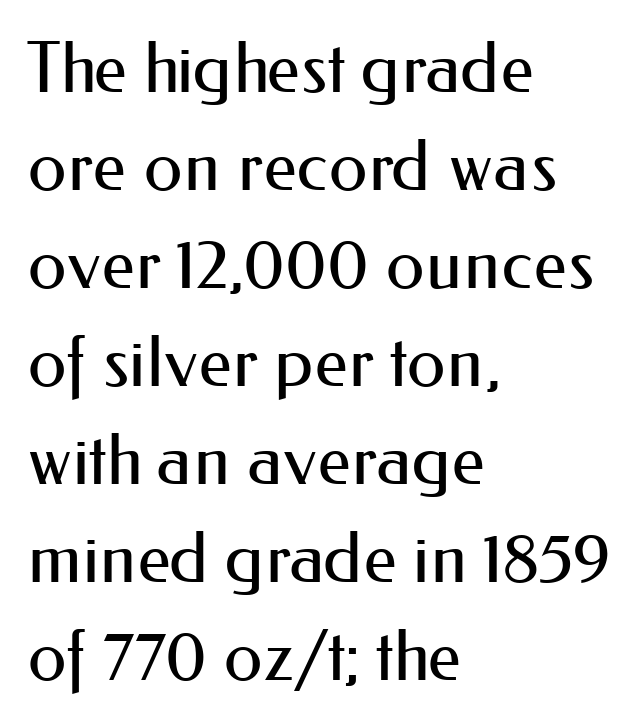
{"serif": "no", "italic": "no", "bold": "no", "weight": "regular", "width": "normal", "stroke_contrast": "medium", "x_height": "small", "monospaced": "no", "underline": "no", "align": "left", "line_spacing": "normal", "line_spacing_ratio": 1.4, "letter_spacing": "normal", "letter_spacing_em": 0.0, "glyph_px": 70}
